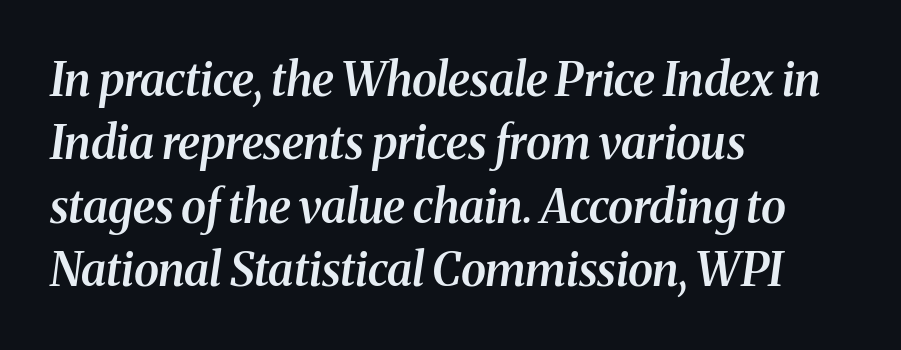
The image shows 46 px semibold serif type, italic (leaning right); set left-aligned, normal line spacing (1.38x), normal letter spacing, not underlined; medium stroke contrast and a medium x-height.
